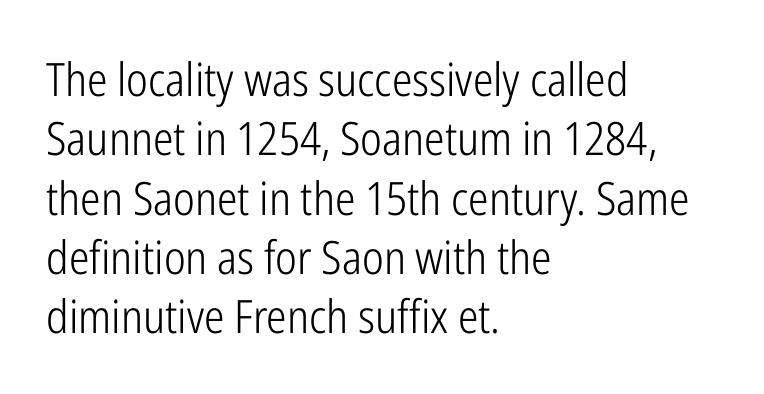
The image shows 46 px light, condensed sans-serif type, upright; set left-aligned, normal line spacing (1.29x), normal letter spacing, not underlined; low stroke contrast and a medium x-height.
